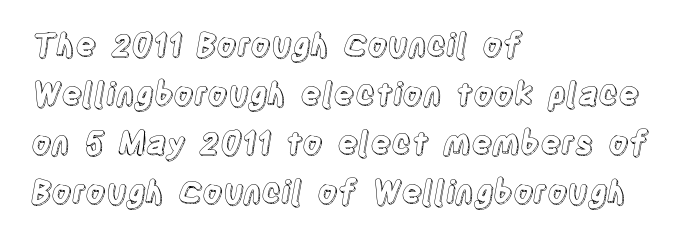
Q: Is the text italic (slanted)? A: Yes.
Q: Is the text underlined? A: No.
Q: How is the paragraph aligned? A: Left-aligned.
Q: Is the spacing between letters normal or unusually wide? A: Normal.
Q: Is the spacing between lines tight, normal or loose? A: Normal.
Q: Width (condensed, normal, or wide)? A: Condensed.
Q: x-height? A: Large.
Q: Monospaced? A: No.
